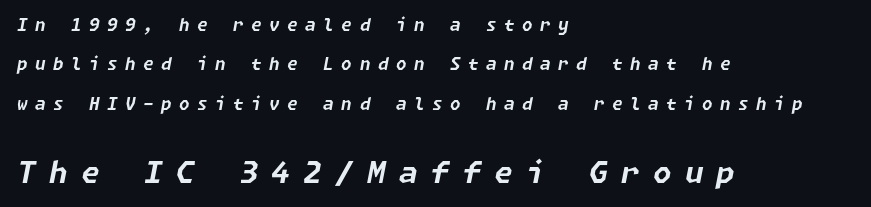
Q: Is the text bold? A: Yes.
Q: Is the text italic (slanted)? A: Yes, it leans right by about 11 degrees.
Q: Is the text underlined? A: No.
Q: How is the paragraph aligned? A: Left-aligned.
Q: Is the spacing between letters normal or unusually wide? A: Unusually wide.
Q: Is the spacing between lines tight, normal or loose? A: Loose.
Q: Which block of text is set in a larger size, the first (top) or the second (bottom)? A: The second (bottom) one.
Q: Width (condensed, normal, or wide)? A: Normal.
Q: Stroke contrast? A: Low.
Q: x-height? A: Medium.
